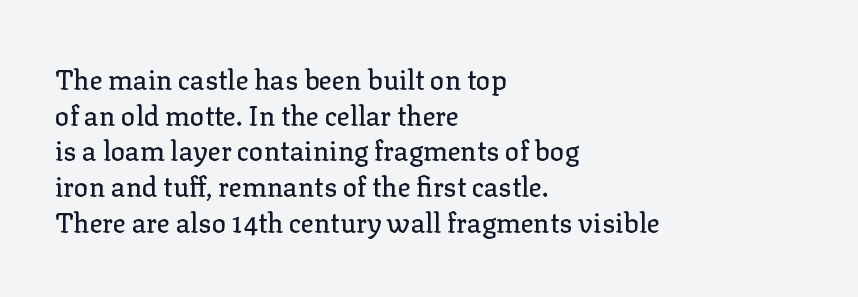
Q: Is the text italic (slanted)? A: No, it is upright.
Q: Is the text underlined? A: No.
Q: How is the paragraph aligned? A: Left-aligned.
Q: Is the spacing between letters normal or unusually wide? A: Normal.
Q: Is the spacing between lines tight, normal or loose? A: Normal.
